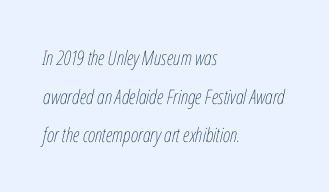
Letters have the restrained weight of plain body copy at most. Each word holds together tightly as a unit, with standard inter-letter gaps. Where is the straight margin? On the left. The passage shown is not underscored anywhere. Does the lettering tilt? It does — this is italic.
